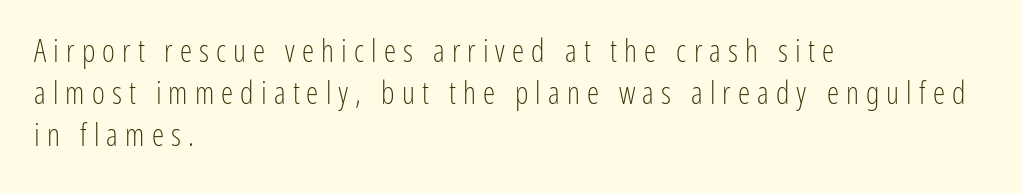
Stem width sits at or under what a default text font uses. Interline gaps are of average width in this sample. The area under the type is left untouched. In CSS terms this would be text-align: left.
